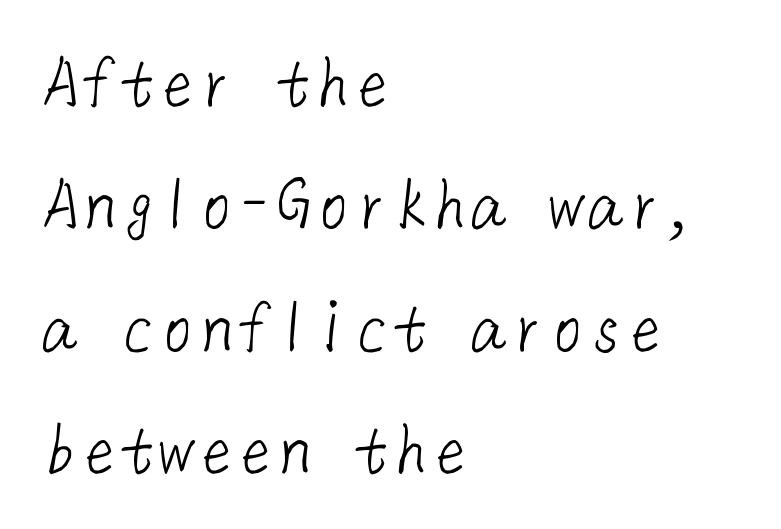
{"serif": "no", "bold": "no", "weight": "light", "width": "normal", "stroke_contrast": "low", "x_height": "medium", "underline": "no", "align": "left", "line_spacing": "normal", "line_spacing_ratio": 1.57, "letter_spacing": "normal", "letter_spacing_em": 0.0, "glyph_px": 78}
